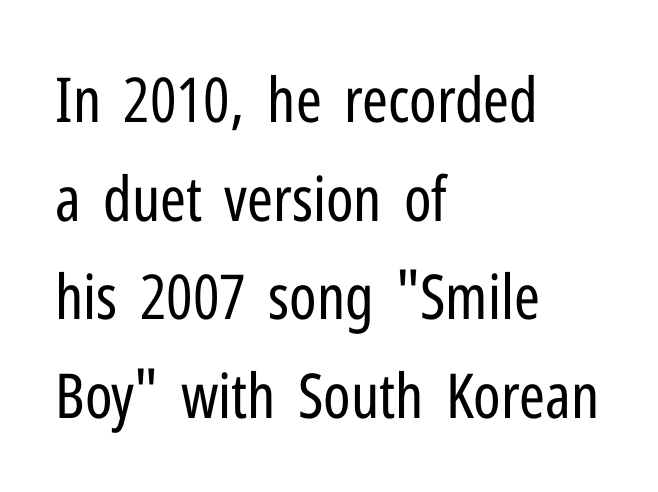
Q: Is the text bold? A: No.
Q: Is the text italic (slanted)? A: No, it is upright.
Q: Is the typeface a serif or a sans-serif typeface? A: Sans-serif.
Q: Is the text underlined? A: No.
Q: How is the paragraph aligned? A: Left-aligned.
Q: Is the spacing between letters normal or unusually wide? A: Normal.
Q: Is the spacing between lines tight, normal or loose? A: Normal.
Q: Width (condensed, normal, or wide)? A: Condensed.
Q: Stroke contrast? A: Low.
Q: x-height? A: Medium.
Q: Monospaced? A: No.
